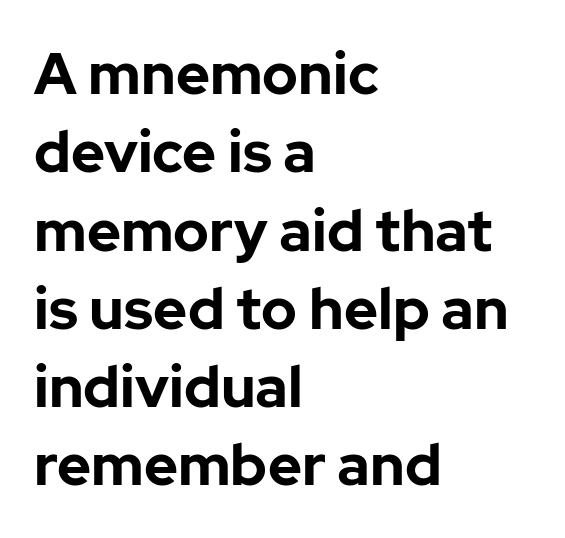
Descenders are the only things crossing below the line. The typesetting leans heavy: a genuine bold. If you drew a line through each stem, it would be perfectly vertical. These lines stack with their left ends in a neat column. You could not count columns in this text — the font is proportionally spaced.
